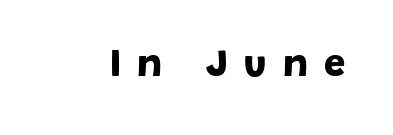
Tracking value appears strongly positive — letters spread wide. A typesetter would call this proportional, since set widths differ per character. Students, this is bold: see how much ink each stroke carries. The glyphs in this specimen are sans serif.
